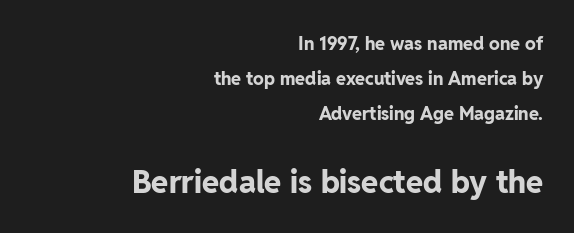
{"serif": "no", "italic": "no", "bold": "yes", "weight": "bold", "width": "normal", "stroke_contrast": "low", "x_height": "medium", "monospaced": "no", "underline": "no", "align": "right", "line_spacing": "loose", "line_spacing_ratio": 1.94, "letter_spacing": "normal", "letter_spacing_em": 0.0, "larger_block": "second", "size_ratio": 1.72, "glyph_px": 31}
